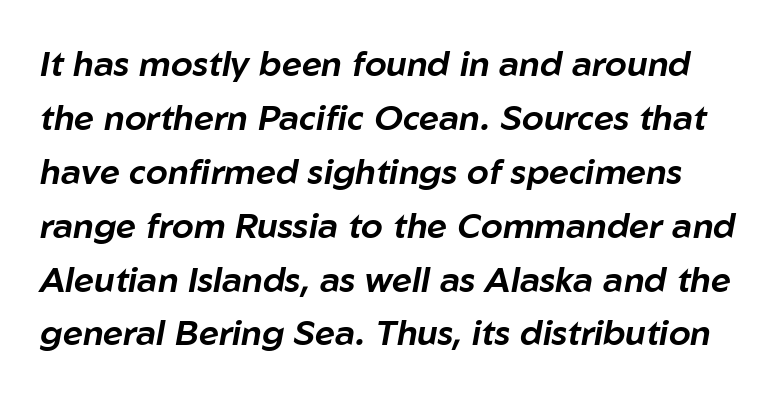
The words here are not underlined. There's an unmistakable incline to the writing here. Vertical spacing — default. This rendering leaves character spacing at its baseline value. These lines are rendered in a variable-pitch font.
